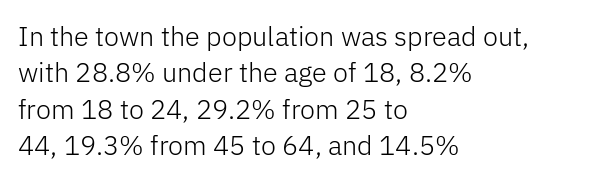
{"italic": "no", "bold": "no", "underline": "no", "align": "left", "line_spacing": "normal", "line_spacing_ratio": 1.35, "letter_spacing": "normal", "letter_spacing_em": 0.0, "glyph_px": 27}
